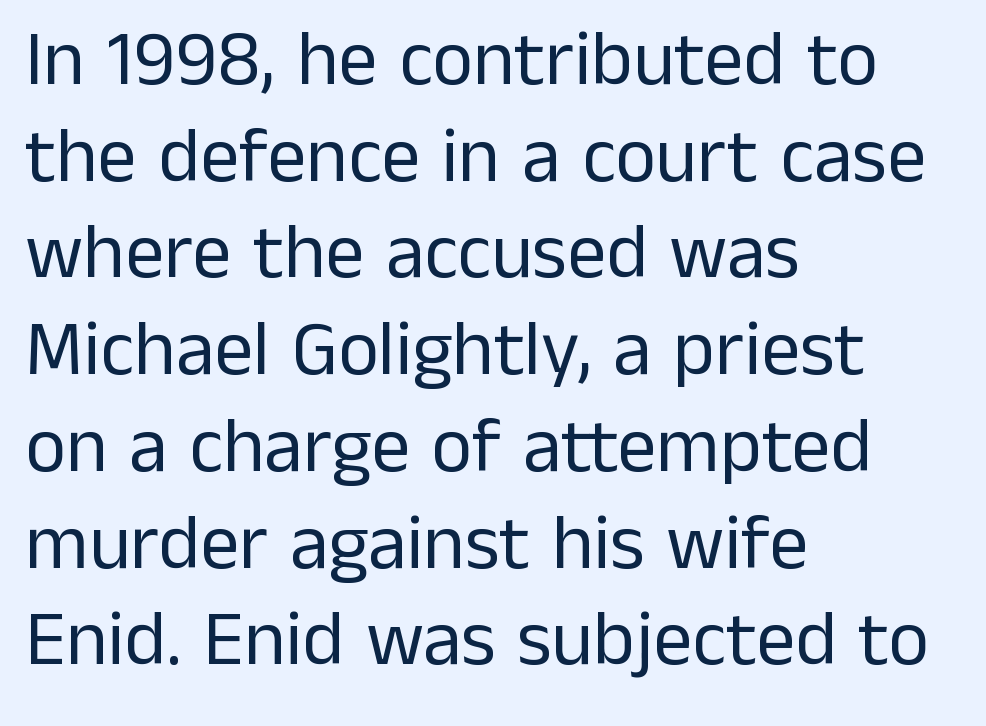
These lines are composed in type without serifs. Ink coverage per letter is moderate at most. Does the lettering tilt? It doesn't — this is upright. Leftover space on each line is placed entirely after the last word. Varying glyph widths throughout — classic text-font behaviour. The strip under each line holds only bare page.
